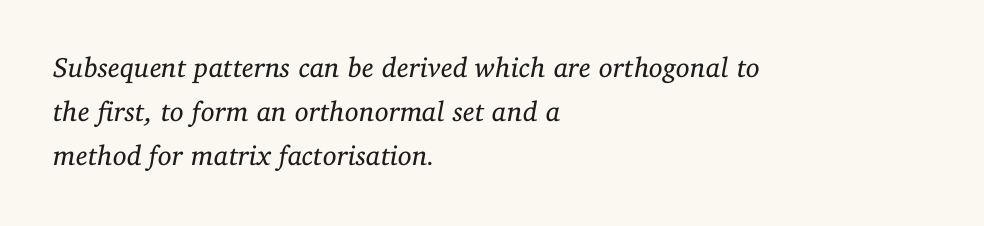
The image shows 28 px regular-weight serif type, italic (leaning right); set left-aligned, normal line spacing (1.58x), normal letter spacing, not underlined; low stroke contrast and a medium x-height.
